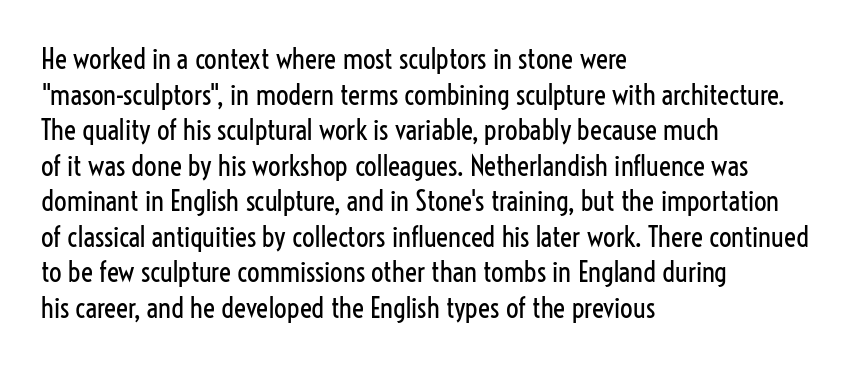
Q: Is the text bold? A: No.
Q: Is the text italic (slanted)? A: No, it is upright.
Q: Is the typeface a serif or a sans-serif typeface? A: Sans-serif.
Q: Is the text underlined? A: No.
Q: How is the paragraph aligned? A: Left-aligned.
Q: Is the spacing between letters normal or unusually wide? A: Normal.
Q: Is the spacing between lines tight, normal or loose? A: Normal.
Q: Width (condensed, normal, or wide)? A: Condensed.
Q: Stroke contrast? A: Low.
Q: x-height? A: Medium.
Q: Monospaced? A: No.
